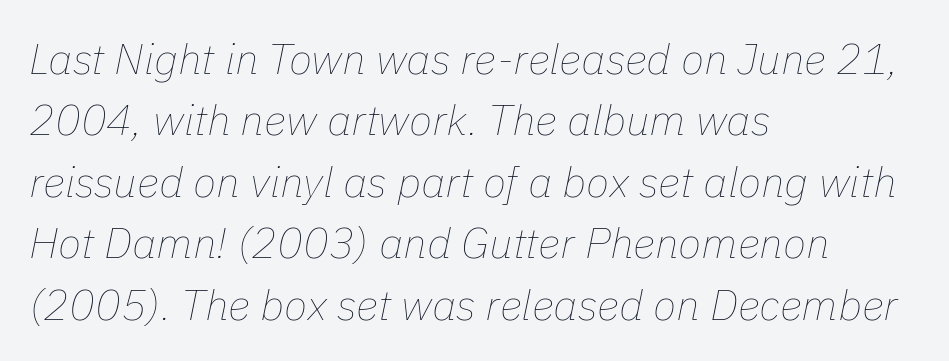
{"italic": "yes", "lean": "right", "slant_degrees": 11, "bold": "no", "weight": "thin", "width": "normal", "stroke_contrast": "low", "x_height": "medium", "monospaced": "no", "underline": "no", "align": "left", "line_spacing": "normal", "line_spacing_ratio": 1.43, "letter_spacing": "normal", "letter_spacing_em": 0.0, "glyph_px": 43}
